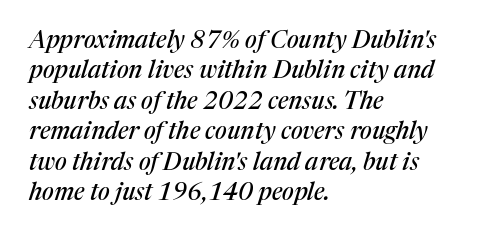
The image shows 24 px text type, italic (leaning right); set left-aligned, normal line spacing (1.27x), normal letter spacing, not underlined.
